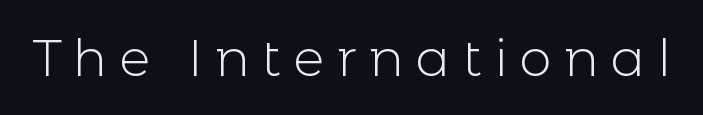
Note the varied advance widths — an 'i' is clearly narrower than an 'm'. The baseline area is clear. You could only call the tracking loose — the letters float apart. Weight: regular or lighter. Classification — sans serif.
